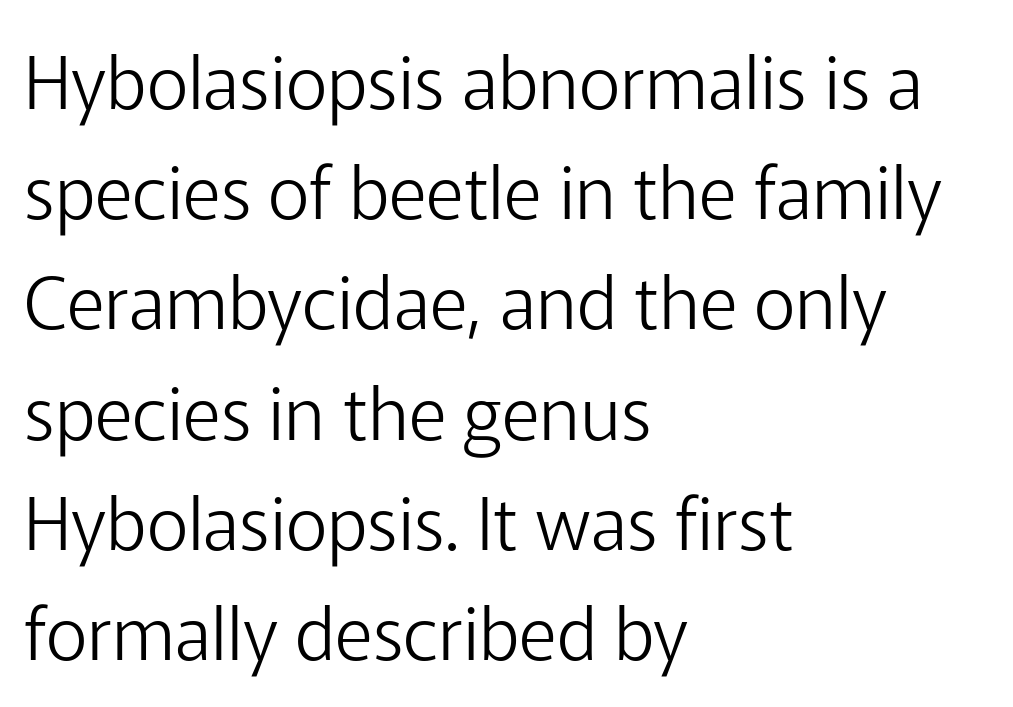
{"serif": "no", "italic": "no", "bold": "no", "weight": "light", "width": "normal", "stroke_contrast": "low", "x_height": "medium", "monospaced": "no", "underline": "no", "align": "left", "line_spacing": "normal", "line_spacing_ratio": 1.51, "letter_spacing": "normal", "letter_spacing_em": 0.0, "glyph_px": 73}
